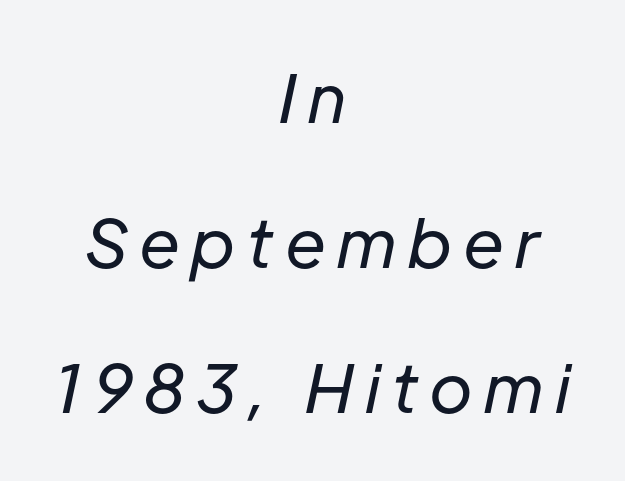
{"italic": "yes", "lean": "right", "slant_degrees": 12, "bold": "no", "weight": "regular", "width": "normal", "stroke_contrast": "low", "x_height": "medium", "monospaced": "no", "underline": "no", "align": "center", "line_spacing": "loose", "line_spacing_ratio": 2.2, "glyph_px": 66}
